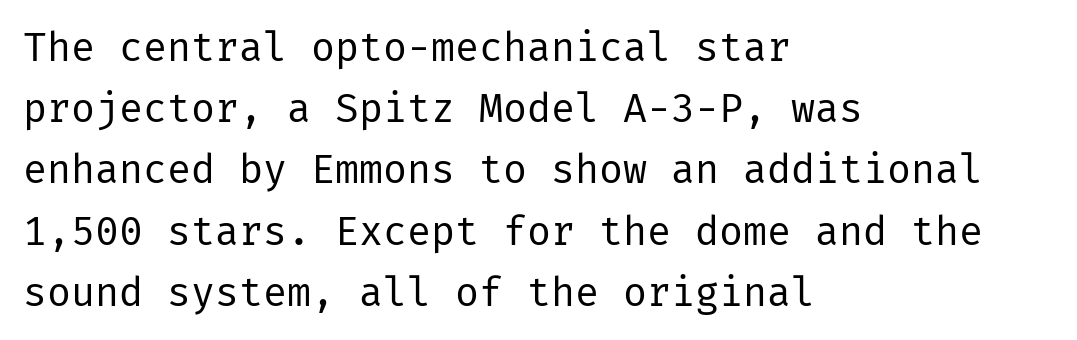
{"serif": "no", "italic": "no", "bold": "no", "weight": "regular", "width": "normal", "stroke_contrast": "low", "x_height": "medium", "underline": "no", "align": "left", "line_spacing": "normal", "line_spacing_ratio": 1.53, "letter_spacing": "normal", "letter_spacing_em": 0.0, "glyph_px": 40}
